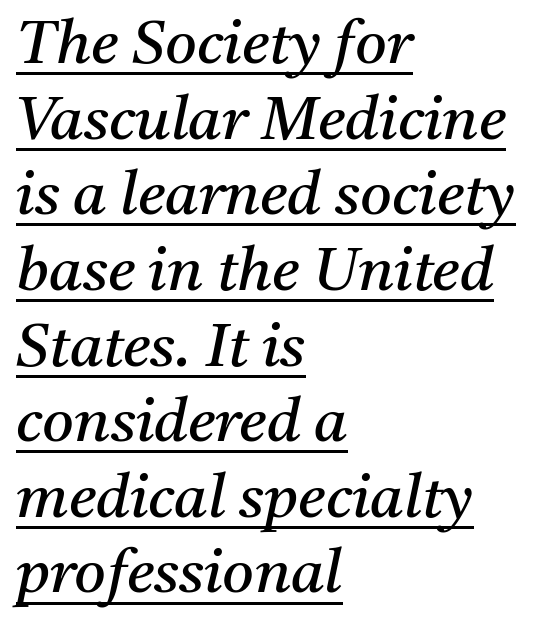
Q: Is the text bold? A: No.
Q: Is the text italic (slanted)? A: Yes, it leans right by about 11 degrees.
Q: Is the typeface a serif or a sans-serif typeface? A: Serif.
Q: Is the text underlined? A: Yes.
Q: How is the paragraph aligned? A: Left-aligned.
Q: Is the spacing between letters normal or unusually wide? A: Normal.
Q: Width (condensed, normal, or wide)? A: Normal.
Q: Stroke contrast? A: Medium.
Q: x-height? A: Medium.
Q: Monospaced? A: No.
